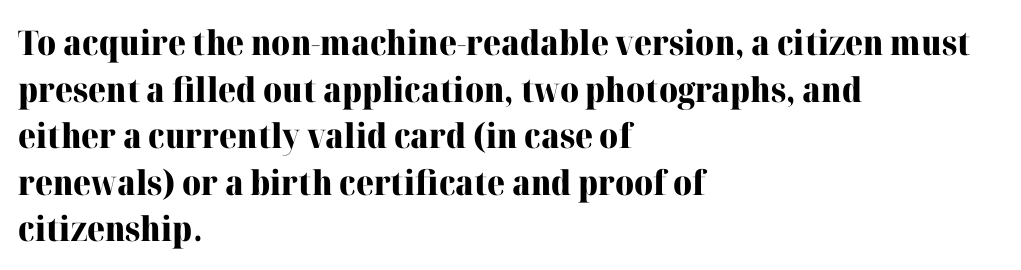
Q: Is the text bold? A: Yes.
Q: Is the text italic (slanted)? A: No, it is upright.
Q: Is the typeface a serif or a sans-serif typeface? A: Serif.
Q: Is the text underlined? A: No.
Q: How is the paragraph aligned? A: Left-aligned.
Q: Is the spacing between letters normal or unusually wide? A: Normal.
Q: Is the spacing between lines tight, normal or loose? A: Normal.
Q: Width (condensed, normal, or wide)? A: Normal.
Q: Stroke contrast? A: High.
Q: x-height? A: Medium.
Q: Monospaced? A: No.
